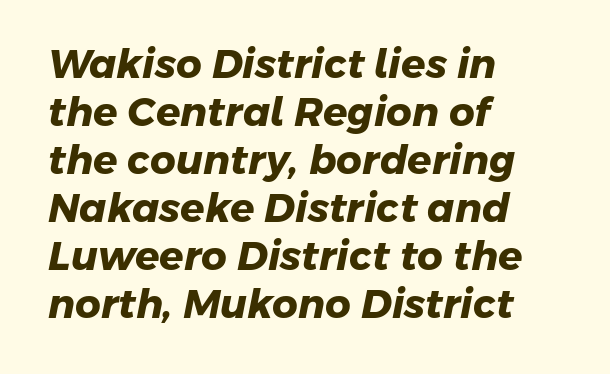
Q: Is the text bold? A: Yes.
Q: Is the typeface a serif or a sans-serif typeface? A: Sans-serif.
Q: Is the text underlined? A: No.
Q: How is the paragraph aligned? A: Left-aligned.
Q: Is the spacing between letters normal or unusually wide? A: Normal.
Q: Width (condensed, normal, or wide)? A: Normal.
Q: Stroke contrast? A: Low.
Q: x-height? A: Medium.
Q: Monospaced? A: No.
